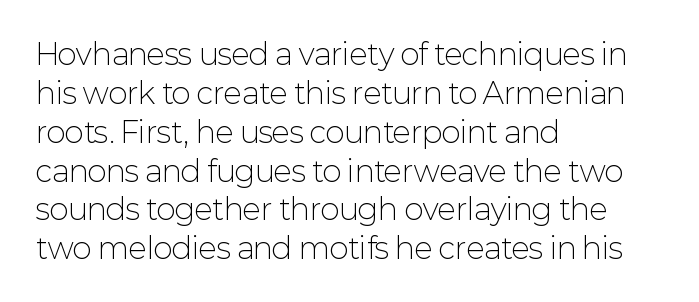
{"serif": "no", "italic": "no", "bold": "no", "weight": "light", "width": "normal", "stroke_contrast": "low", "x_height": "medium", "monospaced": "no", "underline": "no", "align": "left", "line_spacing": "normal", "line_spacing_ratio": 1.34, "letter_spacing": "normal", "letter_spacing_em": 0.0, "glyph_px": 29}
